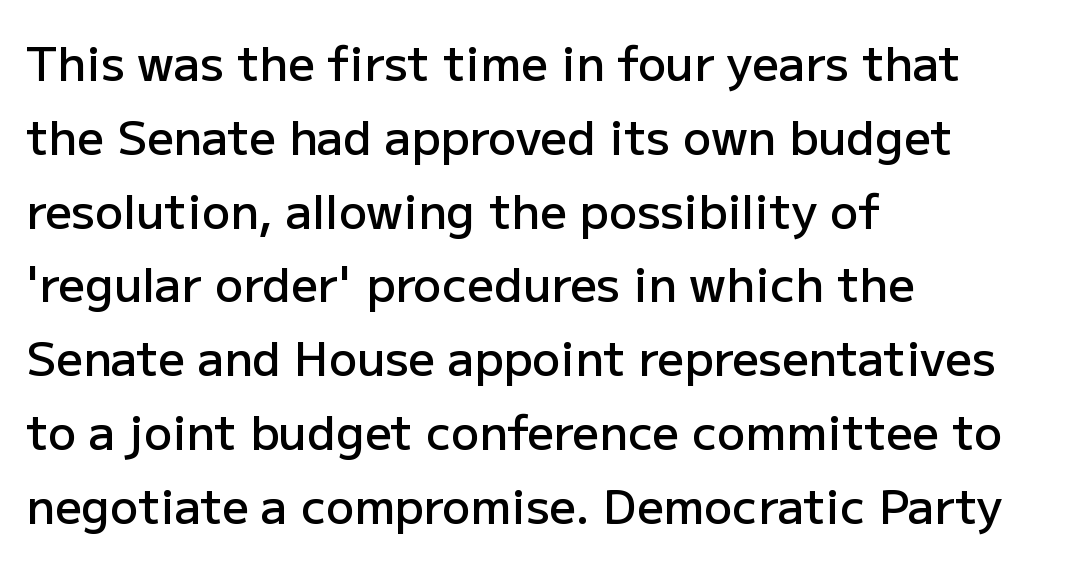
{"serif": "no", "italic": "no", "bold": "semi", "weight": "semibold", "width": "normal", "stroke_contrast": "low", "x_height": "medium", "monospaced": "no", "underline": "no", "align": "left", "line_spacing": "normal", "line_spacing_ratio": 1.57, "letter_spacing": "normal", "letter_spacing_em": 0.0, "glyph_px": 47}
